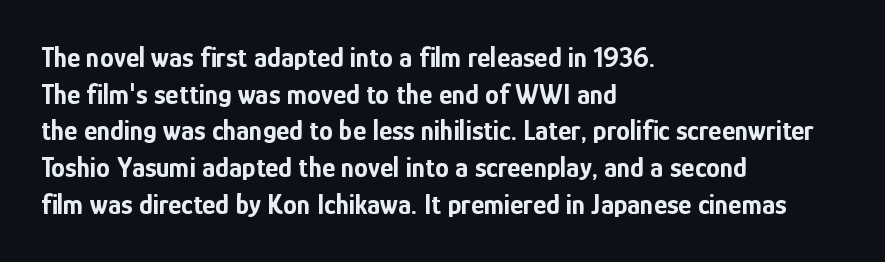
Q: Is the text bold? A: Yes.
Q: Is the text italic (slanted)? A: No, it is upright.
Q: Is the typeface a serif or a sans-serif typeface? A: Sans-serif.
Q: Is the text underlined? A: No.
Q: How is the paragraph aligned? A: Left-aligned.
Q: Is the spacing between letters normal or unusually wide? A: Normal.
Q: Is the spacing between lines tight, normal or loose? A: Normal.
Q: Width (condensed, normal, or wide)? A: Condensed.
Q: Stroke contrast? A: Low.
Q: x-height? A: Medium.
Q: Monospaced? A: No.
